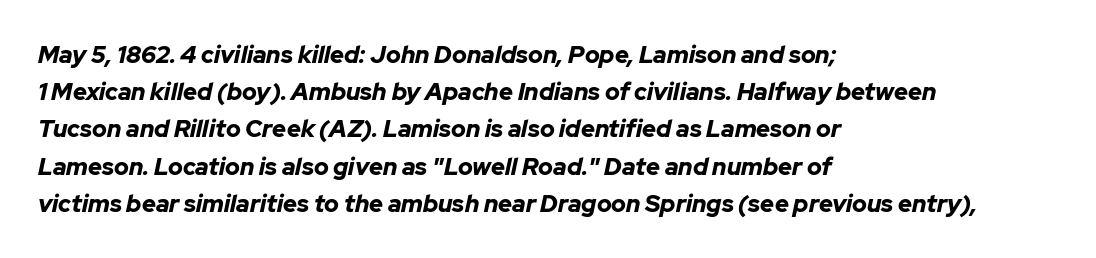
Q: Is the text bold? A: Yes.
Q: Is the text italic (slanted)? A: Yes, it leans right by about 12 degrees.
Q: Is the text underlined? A: No.
Q: How is the paragraph aligned? A: Left-aligned.
Q: Is the spacing between letters normal or unusually wide? A: Normal.
Q: Is the spacing between lines tight, normal or loose? A: Normal.
